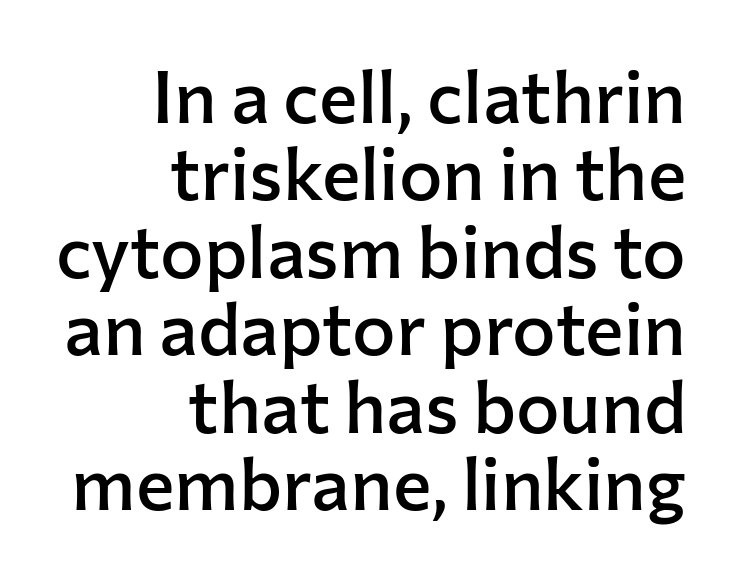
{"serif": "no", "italic": "no", "bold": "semi", "weight": "semibold", "width": "normal", "stroke_contrast": "low", "x_height": "medium", "monospaced": "no", "underline": "no", "align": "right", "line_spacing": "tight", "line_spacing_ratio": 1.06, "letter_spacing": "normal", "letter_spacing_em": 0.0, "glyph_px": 73}
